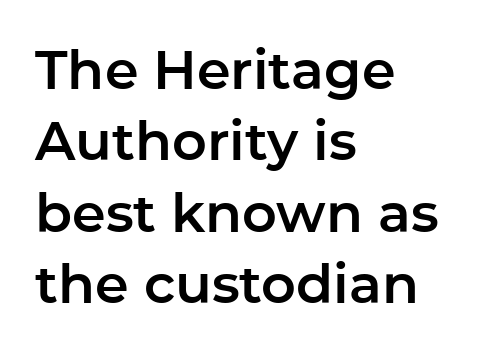
Here the designer chose a conventional face with non-uniform glyph widths. The rendering keeps characters at their native spacing. Reading down the block, your eye returns to a fixed left position each line. The gap between lines stays unmarked. Regarding leading, the lines here are spaced in the standard way. You can tell it's not italic because the verticals are truly vertical.
